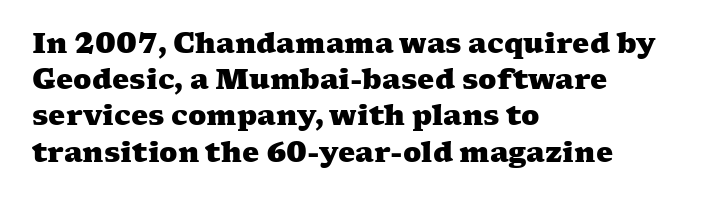
Compared with typical body copy, the letter spacing here is the same. Line beginnings align vertically; line endings do not. How would I describe the line gaps? Plain and ordinary. You'd pick this weight for a headline — it's a proper bold. The words here are not underlined.
